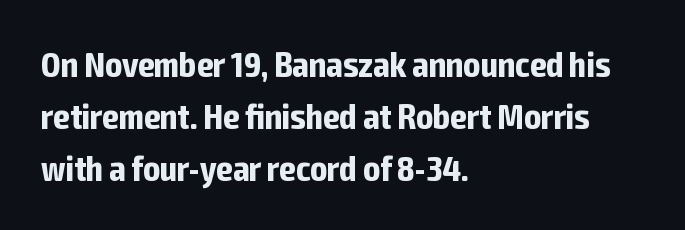
Q: Is the text bold? A: Yes.
Q: Is the text italic (slanted)? A: No, it is upright.
Q: Is the typeface a serif or a sans-serif typeface? A: Sans-serif.
Q: Is the text underlined? A: No.
Q: How is the paragraph aligned? A: Left-aligned.
Q: Is the spacing between letters normal or unusually wide? A: Normal.
Q: Is the spacing between lines tight, normal or loose? A: Normal.
Q: Width (condensed, normal, or wide)? A: Condensed.
Q: Stroke contrast? A: Low.
Q: x-height? A: Medium.
Q: Monospaced? A: No.
